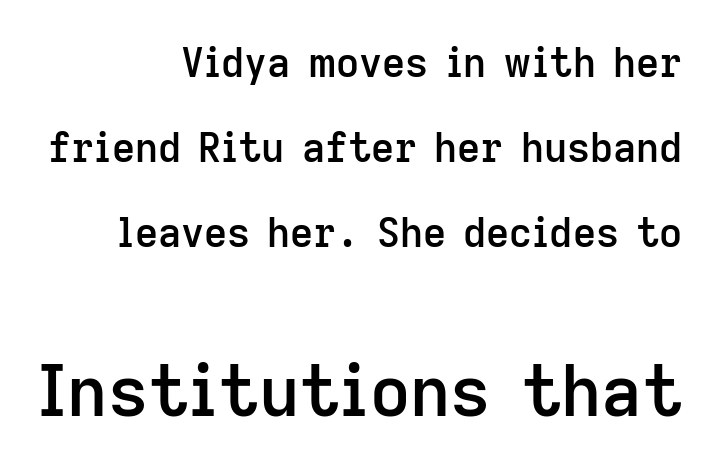
The image shows 70 px semibold sans-serif type, upright; set right-aligned, loose line spacing (2.12x), normal letter spacing, not underlined; the second (bottom) block is 1.75x larger; low stroke contrast and a medium x-height.
